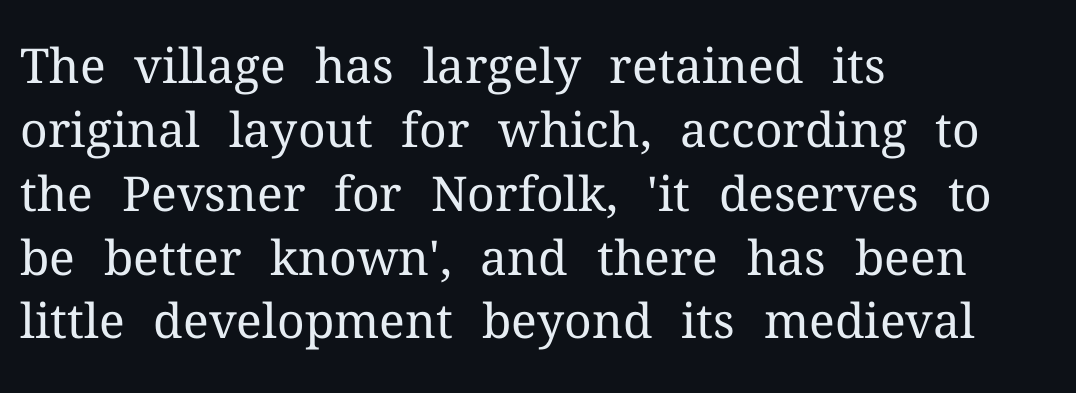
The image shows 48 px regular-weight serif type, upright; set left-aligned, normal line spacing (1.33x), normal letter spacing, not underlined; medium stroke contrast and a medium x-height.
